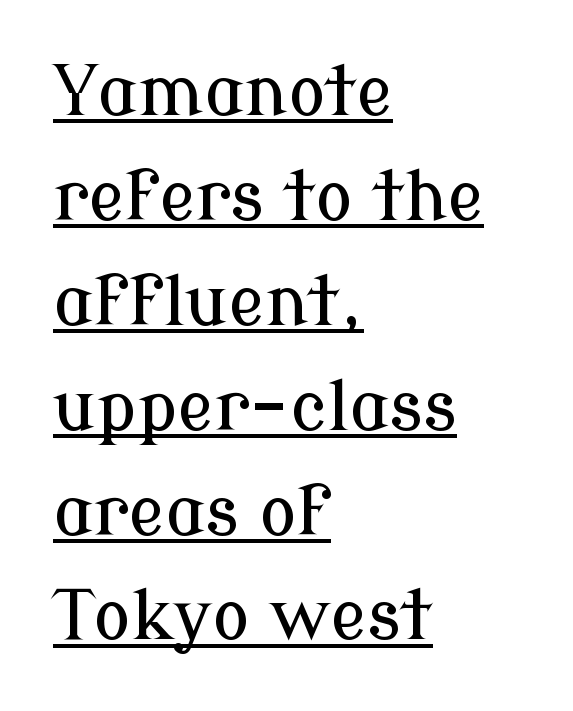
Q: Is the text italic (slanted)? A: No, it is upright.
Q: Is the typeface a serif or a sans-serif typeface? A: Serif.
Q: Is the text underlined? A: Yes.
Q: How is the paragraph aligned? A: Left-aligned.
Q: Is the spacing between letters normal or unusually wide? A: Normal.
Q: Is the spacing between lines tight, normal or loose? A: Normal.
Q: Width (condensed, normal, or wide)? A: Normal.
Q: Stroke contrast? A: Low.
Q: x-height? A: Medium.
Q: Monospaced? A: No.
